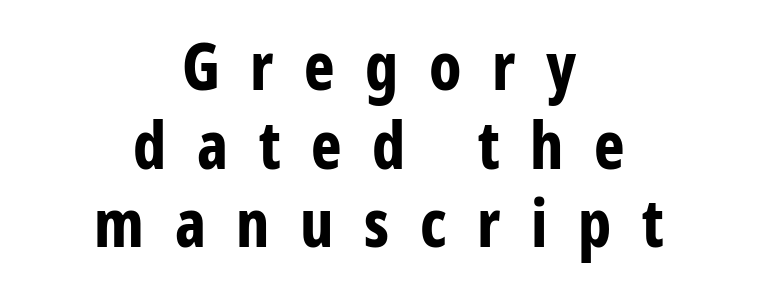
{"serif": "no", "italic": "no", "bold": "yes", "weight": "bold", "width": "condensed", "stroke_contrast": "low", "x_height": "medium", "monospaced": "no", "underline": "no", "align": "center", "line_spacing_ratio": 1.21, "letter_spacing": "wide", "letter_spacing_em": 0.47, "glyph_px": 65}
